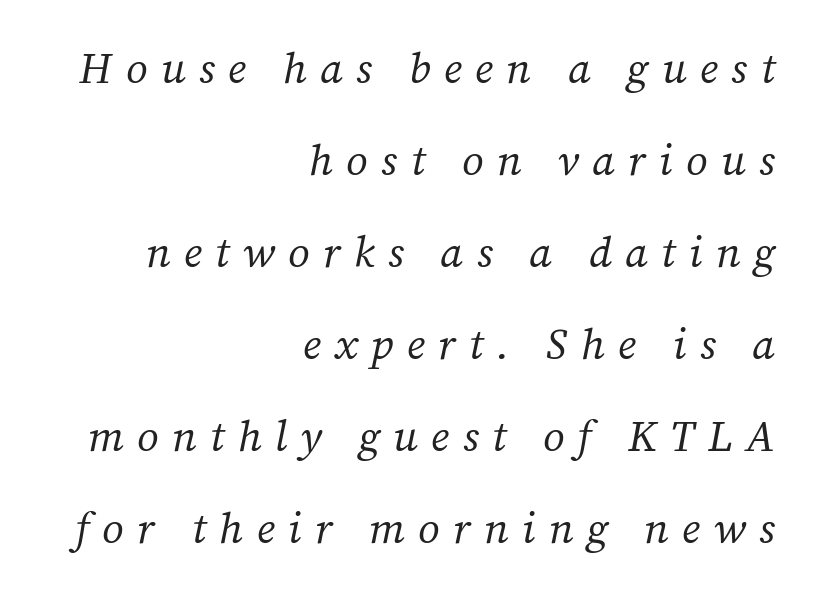
Would a proofreader flag this as italicized? Yes. Casual observation: everything's shoved over to the right. Each stroke keeps to a modest, everyday thickness or less. Loose tracking; the words dissolve into strings of separated letters. Plain, unruled lines of type.
